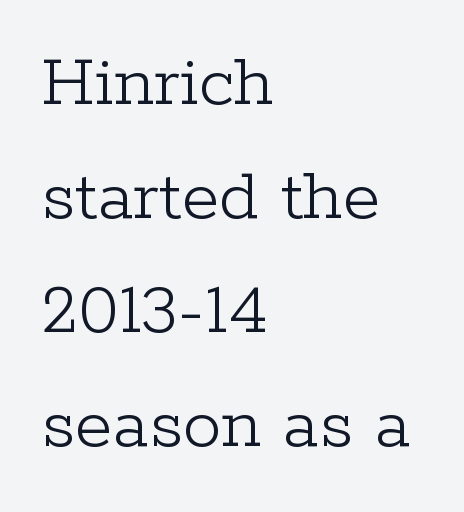
Leading: standard. Only glyphs here, with clear space below each row. The horizontal fit of the characters is conventional and even. This reads as an unemphasized weight, regular at the heaviest. Is the block centered? No — it sits flush against the left margin. These lines were composed using upright roman letters.
